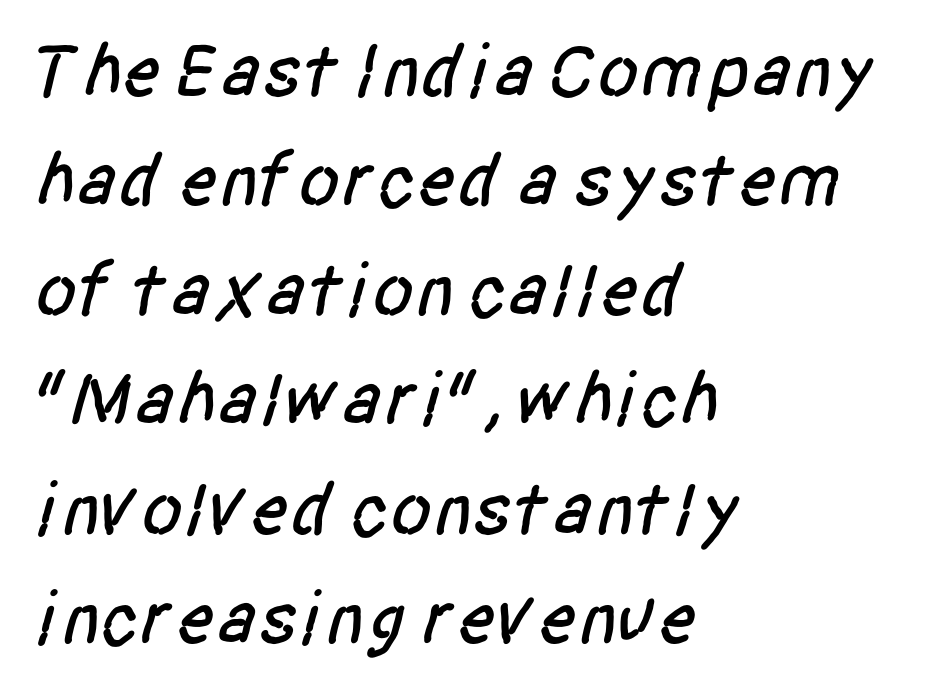
Q: Is the typeface a serif or a sans-serif typeface? A: Sans-serif.
Q: Is the text underlined? A: No.
Q: How is the paragraph aligned? A: Left-aligned.
Q: Is the spacing between letters normal or unusually wide? A: Normal.
Q: Is the spacing between lines tight, normal or loose? A: Normal.
Q: Width (condensed, normal, or wide)? A: Condensed.
Q: Stroke contrast? A: Low.
Q: x-height? A: Large.
Q: Monospaced? A: No.
